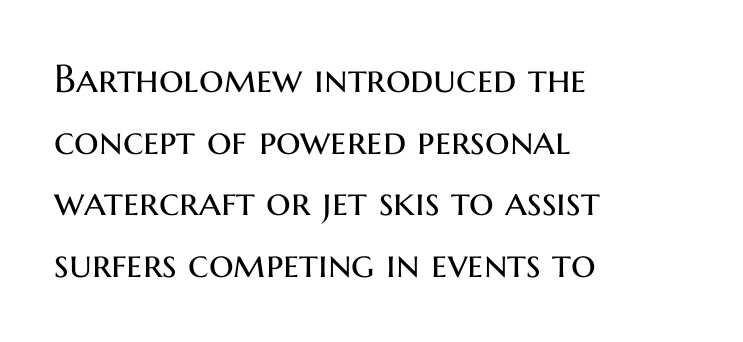
The image shows 39 px regular-weight sans-serif type, upright; set left-aligned, normal line spacing (1.58x), normal letter spacing, not underlined; medium stroke contrast and a medium x-height.
